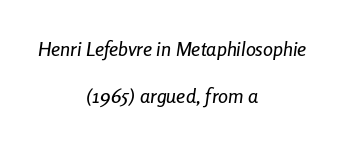
The image shows 20 px text type, italic (leaning right); set centered, loose line spacing (2.34x), normal letter spacing, not underlined.
